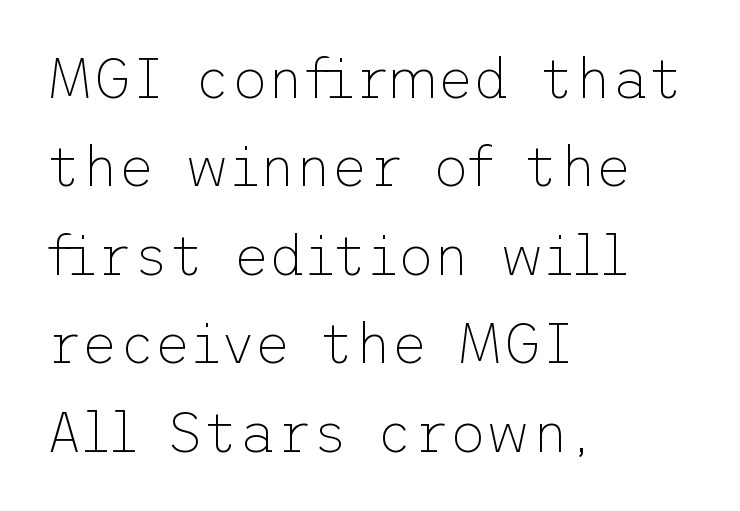
The image shows 56 px thin sans-serif type, upright; set left-aligned, normal line spacing (1.58x), normal letter spacing, not underlined; low stroke contrast and a medium x-height.
